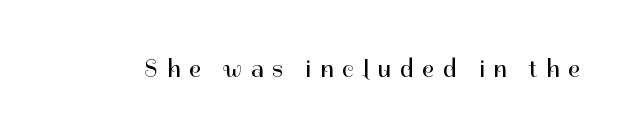
{"italic": "no", "bold": "no", "underline": "no", "letter_spacing": "wide", "letter_spacing_em": 0.35, "glyph_px": 25}
